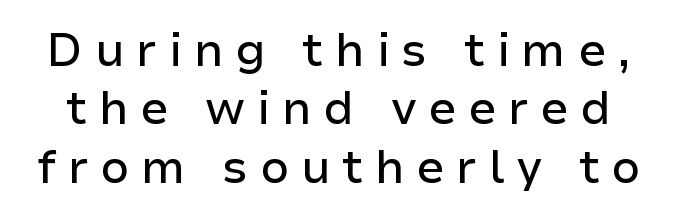
The image shows 46 px sans-serif type, upright; set normal line spacing (1.27x), unusually wide letter spacing (+0.25 em), not underlined; low stroke contrast and a medium x-height.
